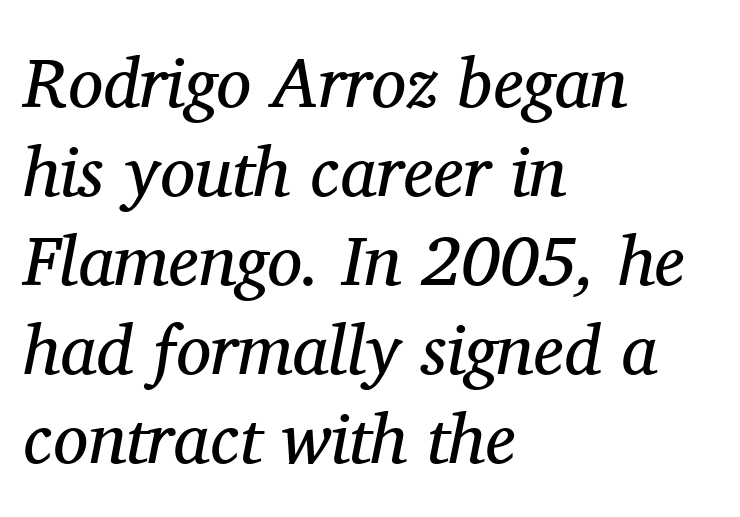
Does the type have serifs? Yes, each stem ends in a small foot. Quick note: italic. One-word summary of the alignment: left. Clear beneath every line of the passage. A quiet, ordinary-to-light weight characterises the typeface.
